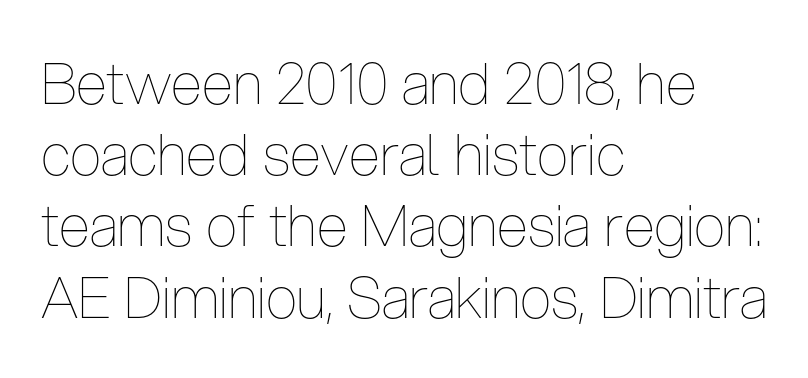
The image shows 57 px thin, condensed type, upright; set left-aligned, normal line spacing (1.25x), normal letter spacing, not underlined; low stroke contrast and a medium x-height.
